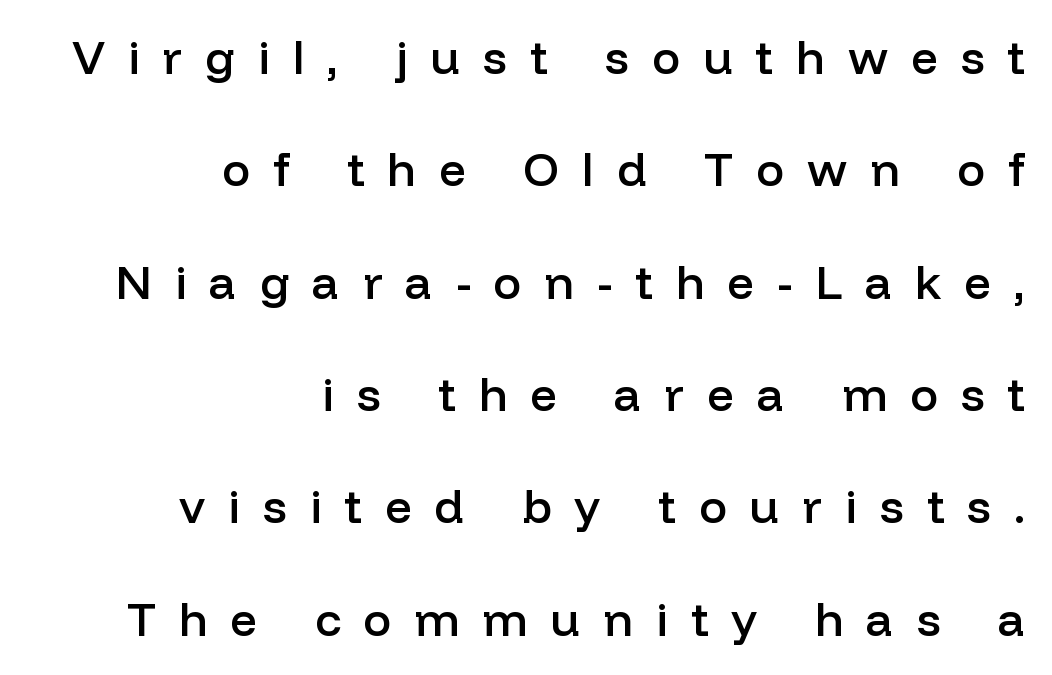
{"serif": "no", "italic": "no", "bold": "semi", "weight": "semibold", "width": "normal", "stroke_contrast": "low", "x_height": "medium", "monospaced": "no", "underline": "no", "align": "right", "line_spacing": "loose", "line_spacing_ratio": 2.39, "letter_spacing": "wide", "letter_spacing_em": 0.49, "glyph_px": 47}
